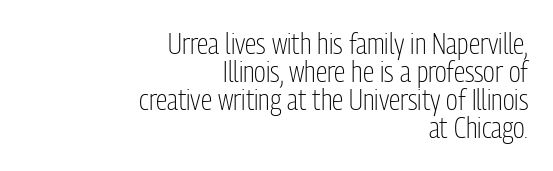
{"serif": "no", "italic": "no", "bold": "no", "weight": "light", "width": "condensed", "stroke_contrast": "low", "x_height": "medium", "monospaced": "no", "underline": "no", "align": "right", "line_spacing": "tight", "line_spacing_ratio": 0.97, "letter_spacing": "normal", "letter_spacing_em": 0.0, "glyph_px": 29}
